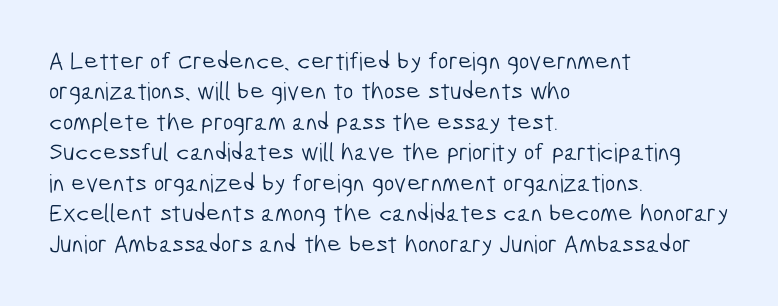
The image shows 25 px text type; set left-aligned, line spacing 1.22x, normal letter spacing, not underlined.
